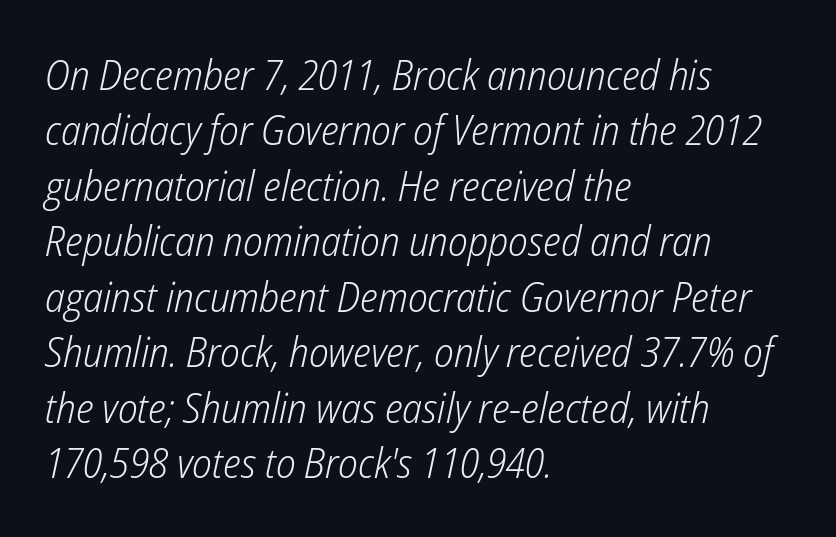
Posture: slanted. Weight class: somewhere from thin through regular. Note the varied advance widths — an 'i' is clearly narrower than an 'm'. Nobody touched the tracking dial on this one.
